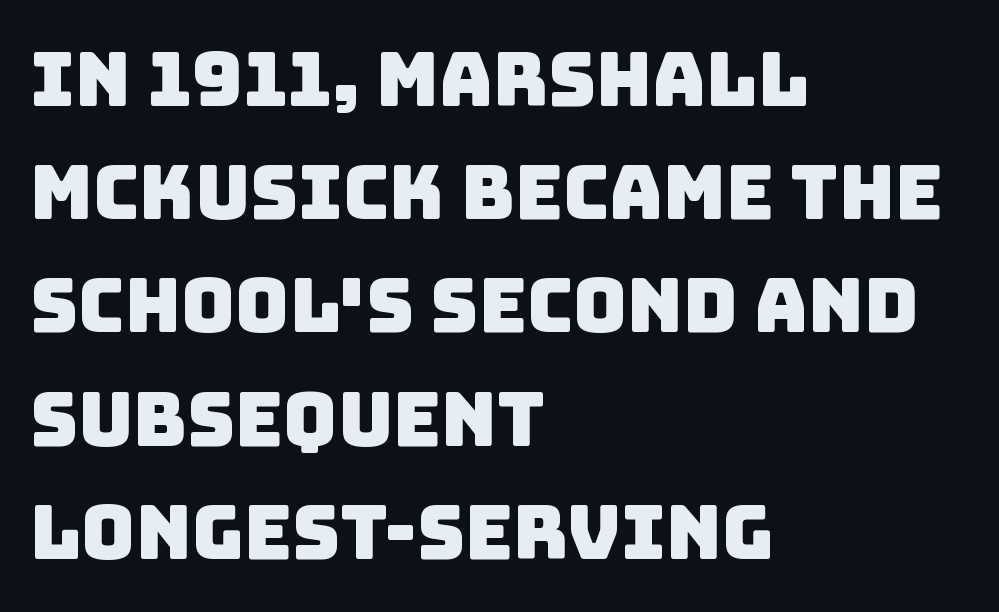
{"serif": "no", "width": "normal", "stroke_contrast": "low", "x_height": "large", "monospaced": "no", "underline": "no", "align": "left", "line_spacing": "normal", "line_spacing_ratio": 1.53, "letter_spacing": "normal", "letter_spacing_em": 0.0, "glyph_px": 74}
